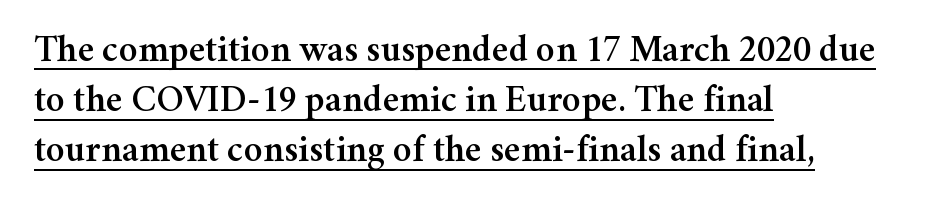
Style check: upright. Proportional: the letters do not fall into vertical columns. Each line of the rendering has a horizontal stroke beneath the glyphs. The tracking reads as untouched default to a designer's eye. Examine the stroke ends and you'll spot serifs. Notice how descenders clear the ascenders below comfortably — that's standard leading.
